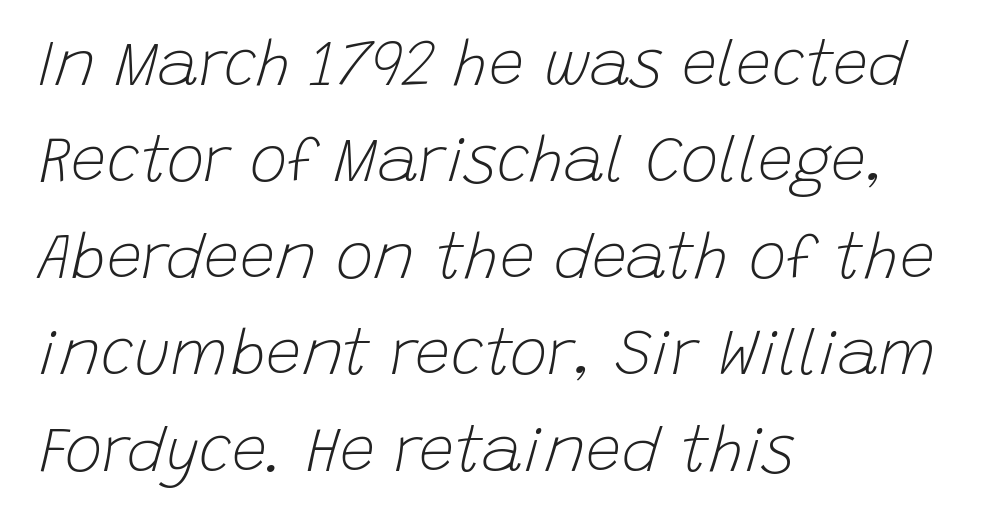
{"italic": "yes", "lean": "right", "slant_degrees": 15, "bold": "no", "weight": "light", "width": "normal", "stroke_contrast": "low", "x_height": "large", "monospaced": "no", "underline": "no", "align": "left", "line_spacing": "normal", "line_spacing_ratio": 1.53, "letter_spacing": "normal", "letter_spacing_em": 0.0, "glyph_px": 63}
